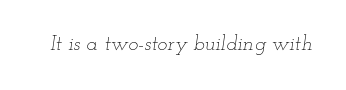
Q: Is the text bold? A: No.
Q: Is the text italic (slanted)? A: Yes, it leans right by about 12 degrees.
Q: Is the text underlined? A: No.
Q: Is the spacing between letters normal or unusually wide? A: Normal.
